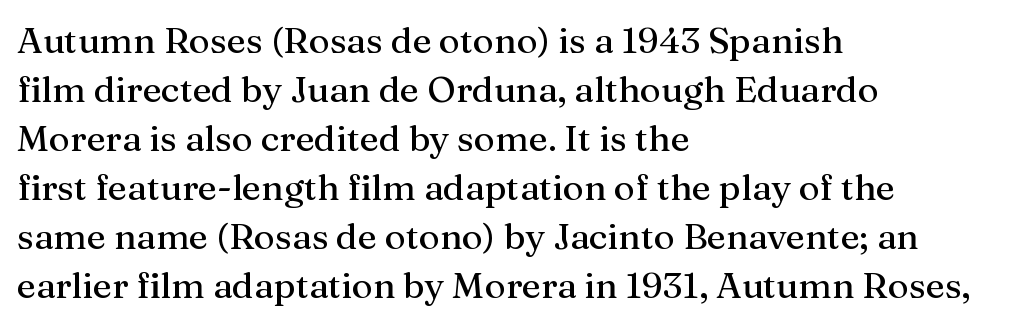
The image shows 36 px serif type, upright; set left-aligned, normal line spacing (1.36x), normal letter spacing, not underlined; medium stroke contrast and a medium x-height.
